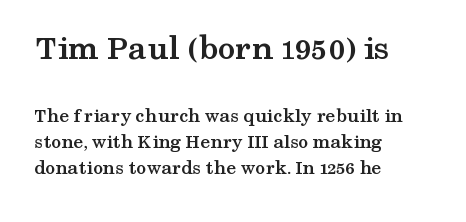
{"serif": "yes", "italic": "no", "bold": "yes", "weight": "semibold", "width": "wide", "stroke_contrast": "medium", "x_height": "medium", "monospaced": "no", "underline": "no", "align": "left", "line_spacing": "normal", "line_spacing_ratio": 1.31, "letter_spacing": "normal", "letter_spacing_em": 0.0, "larger_block": "first", "size_ratio": 1.75, "glyph_px": 35}
